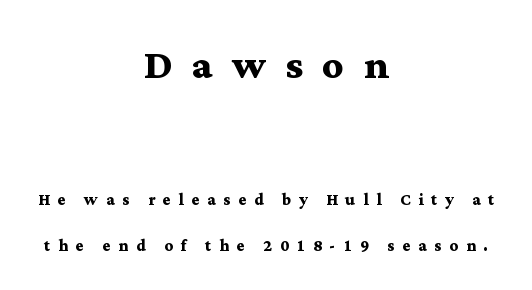
The image shows 52 px semibold, wide serif type, upright; set centered, loose line spacing (2.21x), unusually wide letter spacing (+0.37 em), not underlined; the first (top) block is 2.48x larger; medium stroke contrast and a medium x-height.
